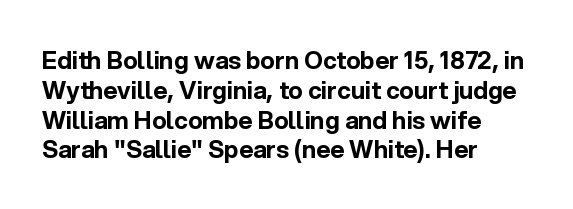
{"italic": "no", "bold": "yes", "underline": "no", "align": "left", "line_spacing_ratio": 1.24, "letter_spacing": "normal", "letter_spacing_em": 0.0, "glyph_px": 24}
